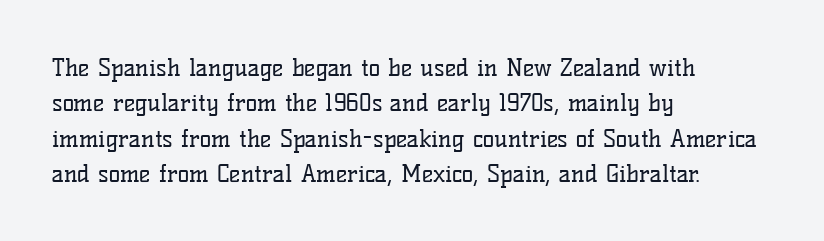
Tracking value appears to be zero — textbook default spacing. Posture: straight, roman, zero tilt. Leftover space on each line is placed entirely after the last word. This is not heavy type; no bold has been used.
